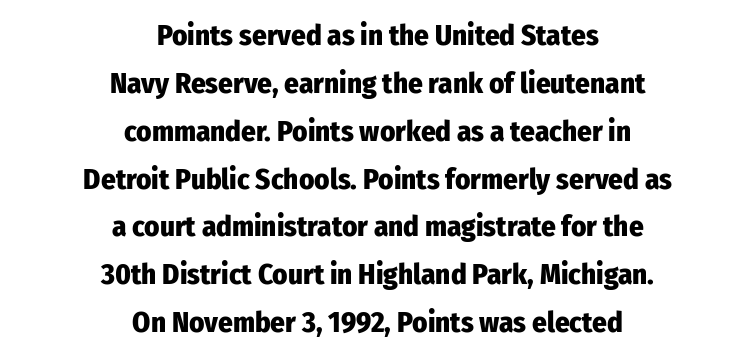
Heft: maximum for text — a bold. These lines are composed in type without serifs. Here the designer chose a conventional face with non-uniform glyph widths. The lettering holds an erect, upright posture throughout. The zone under the glyphs is completely vacant.
